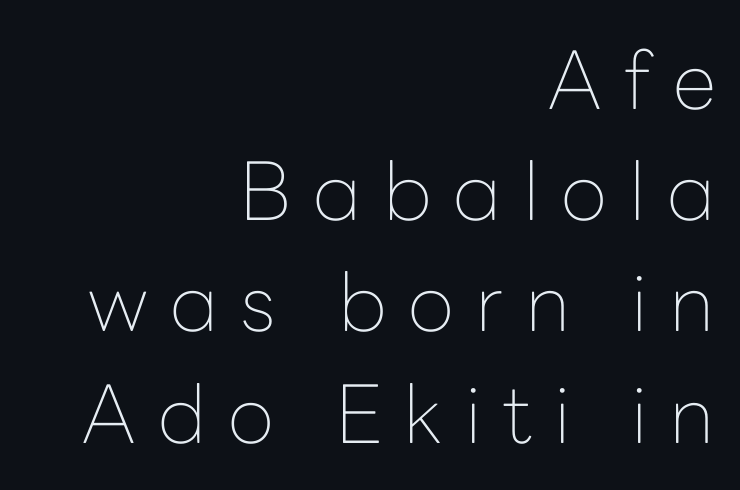
Q: Is the text bold? A: No.
Q: Is the text italic (slanted)? A: No, it is upright.
Q: Is the typeface a serif or a sans-serif typeface? A: Sans-serif.
Q: Is the text underlined? A: No.
Q: How is the paragraph aligned? A: Right-aligned.
Q: Is the spacing between letters normal or unusually wide? A: Unusually wide.
Q: Is the spacing between lines tight, normal or loose? A: Normal.
Q: Width (condensed, normal, or wide)? A: Normal.
Q: Stroke contrast? A: Low.
Q: x-height? A: Medium.
Q: Monospaced? A: No.
